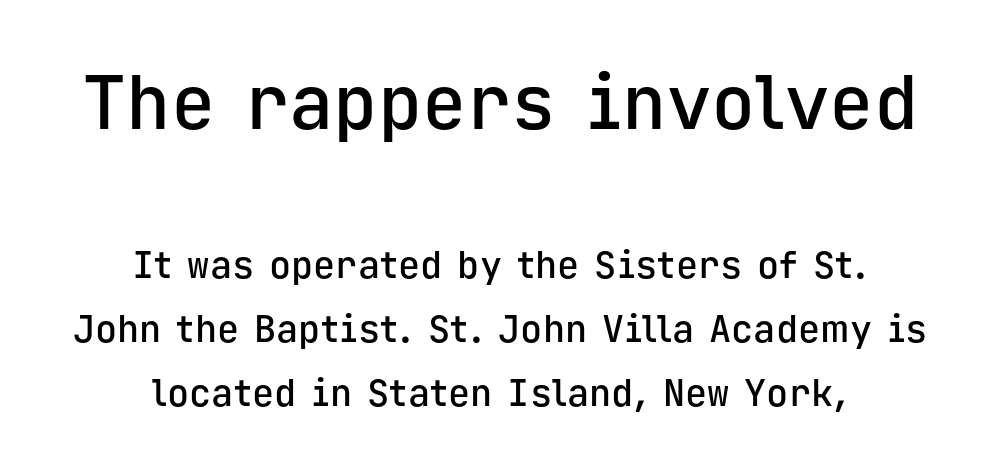
The image shows 74 px semibold sans-serif type, upright, monospaced; set centered, line spacing 1.73x, normal letter spacing, not underlined; the first (top) block is 2.0x larger; low stroke contrast and a medium x-height.
